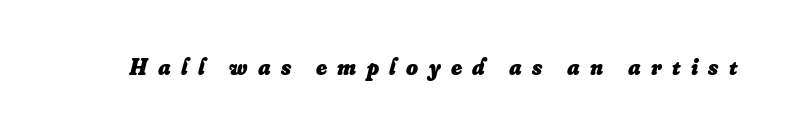
The image shows 23 px bold type, italic (leaning right); set unusually wide letter spacing (+0.45 em), not underlined.
